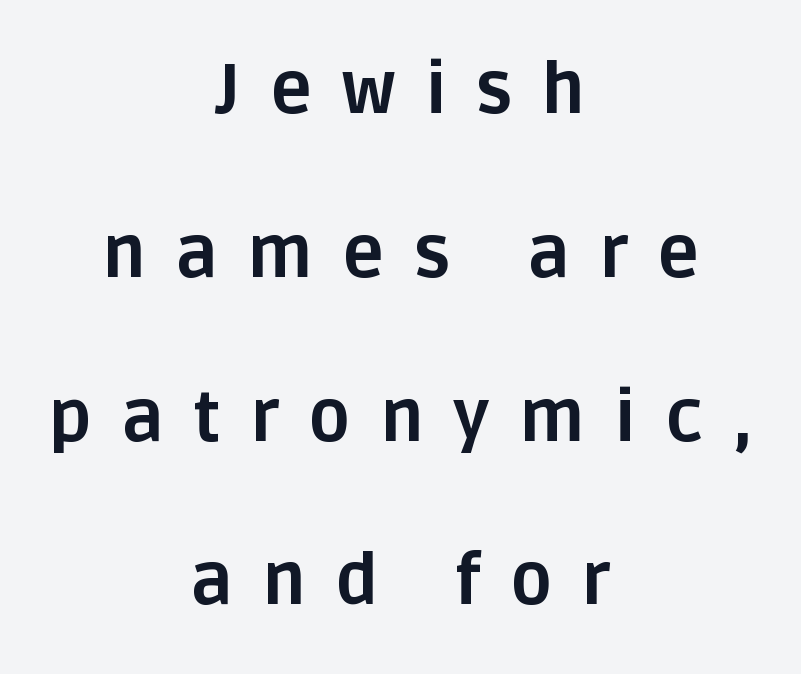
Q: Is the text bold? A: Yes.
Q: Is the text italic (slanted)? A: No, it is upright.
Q: Is the typeface a serif or a sans-serif typeface? A: Sans-serif.
Q: Is the text underlined? A: No.
Q: How is the paragraph aligned? A: Centered.
Q: Is the spacing between letters normal or unusually wide? A: Unusually wide.
Q: Is the spacing between lines tight, normal or loose? A: Loose.
Q: Width (condensed, normal, or wide)? A: Normal.
Q: Stroke contrast? A: Low.
Q: x-height? A: Large.
Q: Monospaced? A: No.
